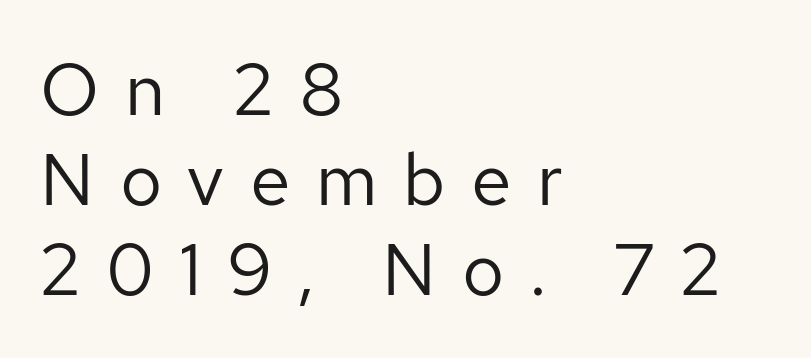
{"serif": "no", "italic": "no", "bold": "no", "weight": "regular", "width": "normal", "stroke_contrast": "low", "x_height": "medium", "monospaced": "no", "underline": "no", "align": "left", "line_spacing_ratio": 1.23, "letter_spacing": "wide", "letter_spacing_em": 0.35, "glyph_px": 73}
